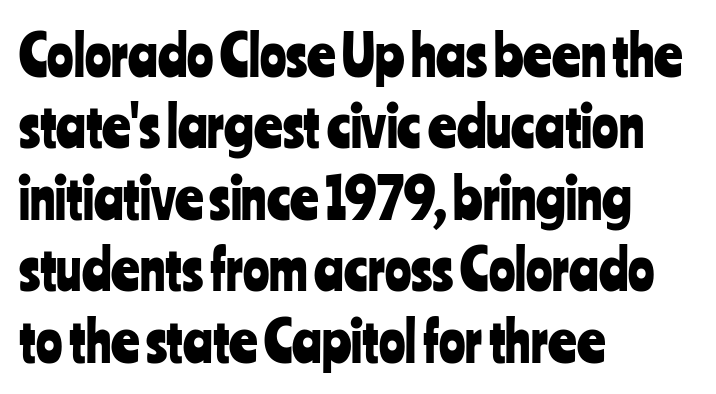
{"serif": "no", "italic": "no", "width": "condensed", "stroke_contrast": "low", "x_height": "medium", "monospaced": "no", "underline": "no", "align": "left", "line_spacing": "normal", "line_spacing_ratio": 1.3, "letter_spacing": "normal", "letter_spacing_em": 0.0, "glyph_px": 55}
